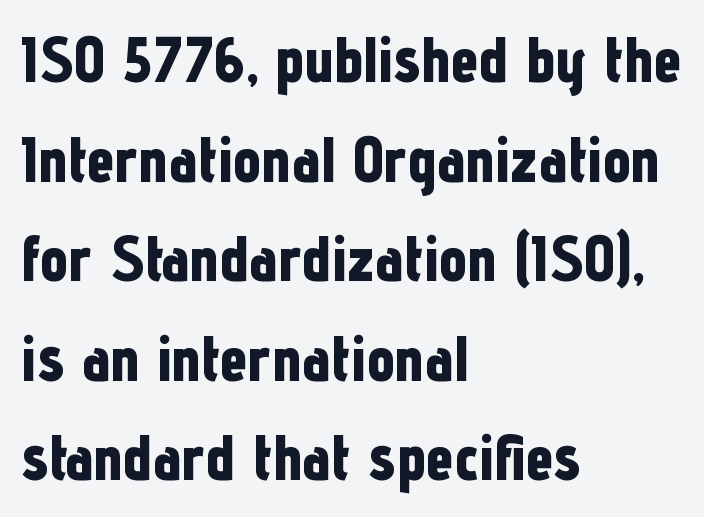
Students, this is bold: see how much ink each stroke carries. The specimen omits any rule beneath the text block's lines. The rendering uses a moderate line-height, typical for paragraphs. The type family on display is of the sans-serif kind. The horizontal fit of the characters is conventional and even. Here the designer chose a conventional face with non-uniform glyph widths.
